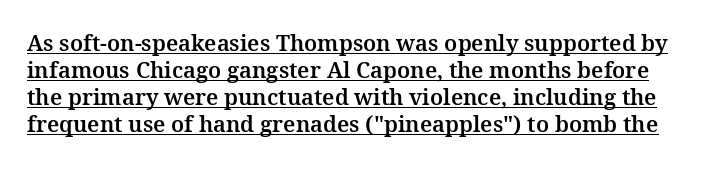
Tall strokes in this sample are plumb rather than angled. The letterforms sit shoulder to shoulder at normal distance. The typesetter has applied underlining to the passage shown.
